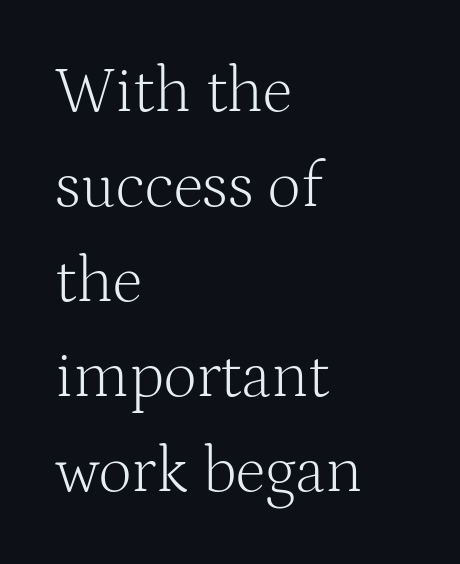
The image shows 65 px light serif type, upright; set left-aligned, normal line spacing (1.46x), normal letter spacing, not underlined; medium stroke contrast and a medium x-height.
